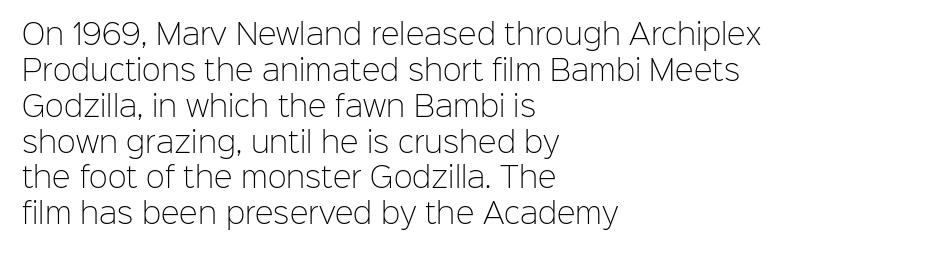
Q: Is the text bold? A: No.
Q: Is the text italic (slanted)? A: No, it is upright.
Q: Is the typeface a serif or a sans-serif typeface? A: Sans-serif.
Q: Is the text underlined? A: No.
Q: How is the paragraph aligned? A: Left-aligned.
Q: Is the spacing between letters normal or unusually wide? A: Normal.
Q: Is the spacing between lines tight, normal or loose? A: Normal.
Q: Width (condensed, normal, or wide)? A: Normal.
Q: Stroke contrast? A: Low.
Q: x-height? A: Medium.
Q: Monospaced? A: No.
